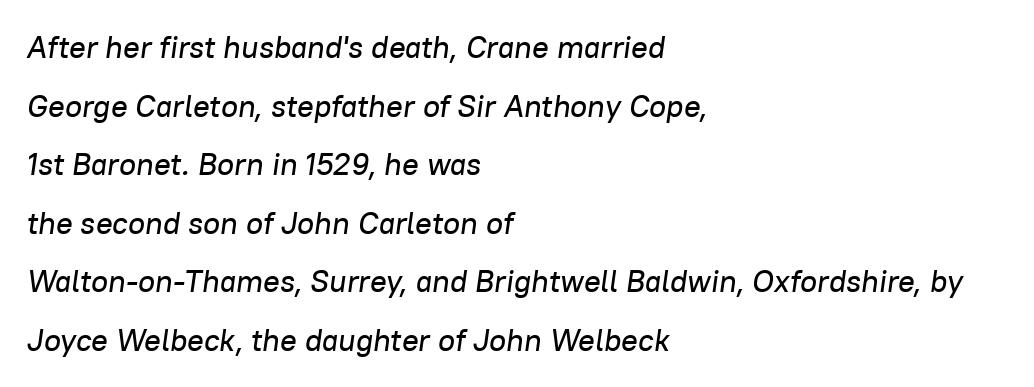
Short note: letters normally spaced. Typeset ragged right — the left edge is the straight one. The foot of each line stays bare and open. Note the varied advance widths — an 'i' is clearly narrower than an 'm'.
